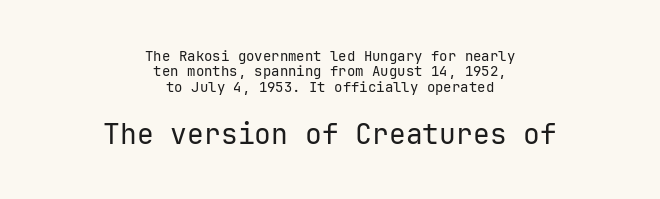
These lines huddle together more closely than default settings would place them. The horizontal fit of the characters is conventional and even. This rendering employs a face without finishing strokes, i.e., a sans-serif. The specimen omits any rule beneath the text block's lines.
